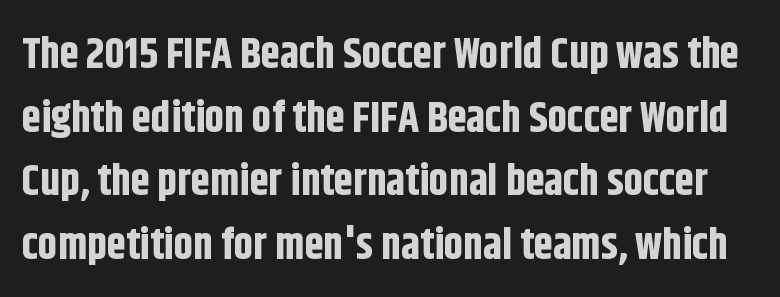
The image shows 43 px bold, condensed sans-serif type, upright; set normal line spacing (1.48x), normal letter spacing, not underlined; low stroke contrast and a large x-height.
